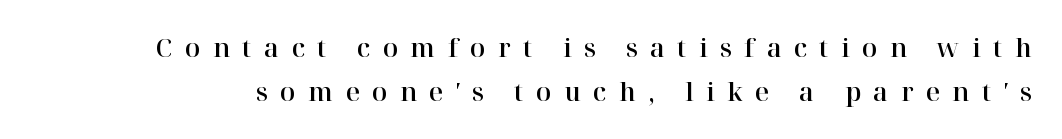
{"italic": "no", "underline": "no", "line_spacing_ratio": 1.76, "letter_spacing": "wide", "letter_spacing_em": 0.49, "glyph_px": 25}
